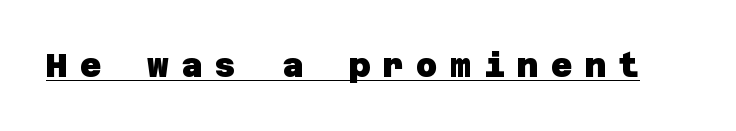
The image shows 33 px heavy sans-serif type; set unusually wide letter spacing (+0.37 em), underlined; low stroke contrast and a large x-height.
